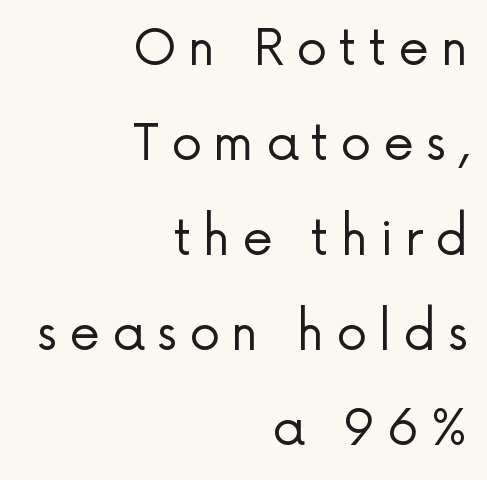
The image shows 49 px regular-weight sans-serif type, upright; set right-aligned, loose line spacing (1.94x), unusually wide letter spacing (+0.24 em), not underlined; low stroke contrast and a medium x-height.
